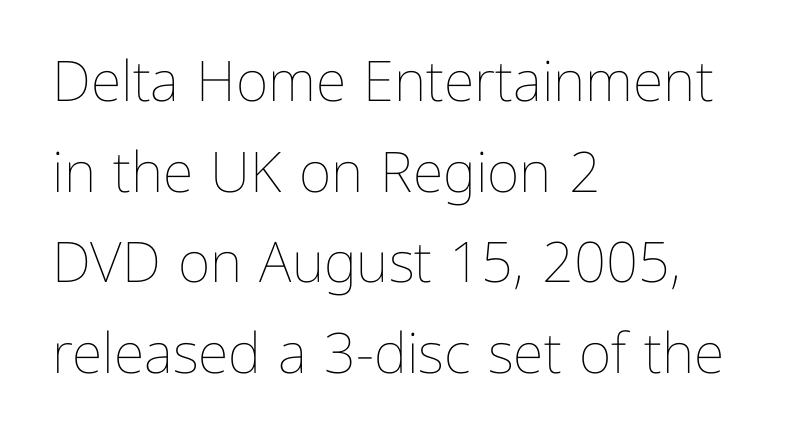
Looks like regular typesetting: each glyph gets only the width it needs. If you drew a ruler down the left edge, every line would touch it. Is the letter spacing exaggerated? No — it looks like the ordinary default. If you drew a line through each stem, it would be perfectly vertical. Rows of type keep a routine distance in the vertical direction.
